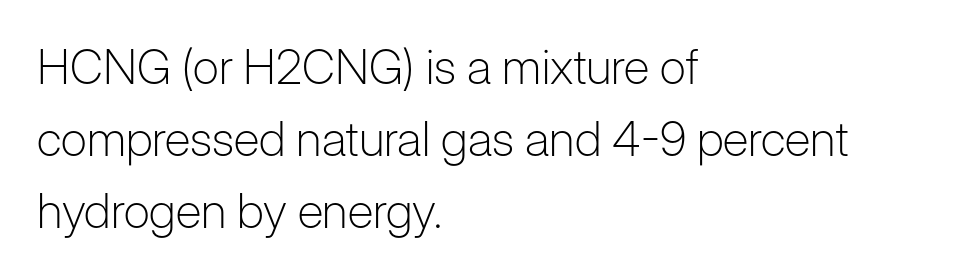
Q: Is the text bold? A: No.
Q: Is the text italic (slanted)? A: No, it is upright.
Q: Is the typeface a serif or a sans-serif typeface? A: Sans-serif.
Q: Is the text underlined? A: No.
Q: How is the paragraph aligned? A: Left-aligned.
Q: Is the spacing between letters normal or unusually wide? A: Normal.
Q: Is the spacing between lines tight, normal or loose? A: Normal.
Q: Width (condensed, normal, or wide)? A: Normal.
Q: Stroke contrast? A: Low.
Q: x-height? A: Medium.
Q: Monospaced? A: No.
